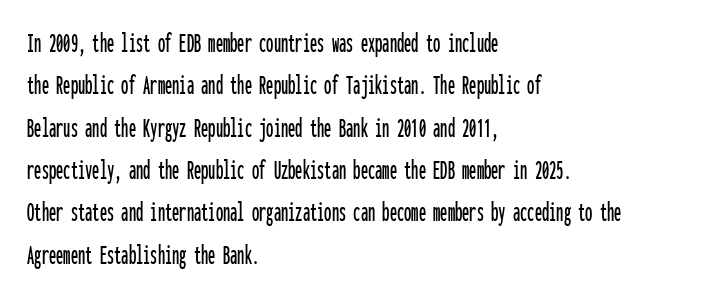
{"serif": "no", "italic": "no", "width": "condensed", "stroke_contrast": "low", "x_height": "medium", "monospaced": "yes", "underline": "no", "align": "left", "line_spacing": "normal", "line_spacing_ratio": 1.46, "letter_spacing": "normal", "letter_spacing_em": 0.0, "glyph_px": 29}
